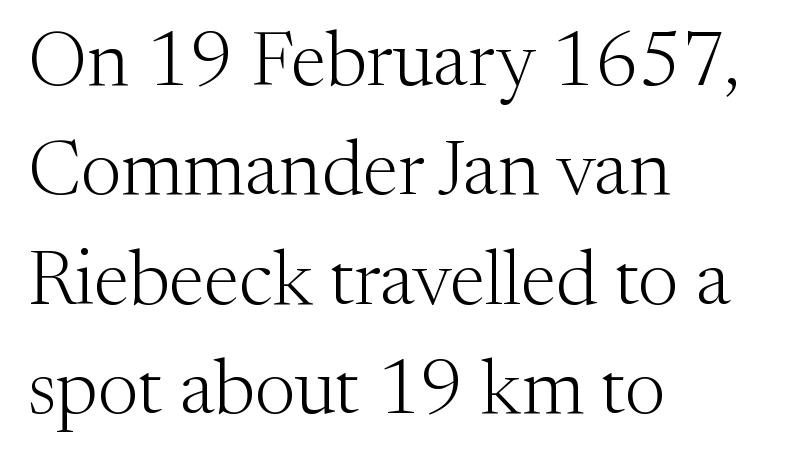
Look at the tracking — it's just the regular setting, nothing added. Posture: straight, roman, zero tilt. A bare baseline throughout the passage. Compared with typical paragraphs, the rows here are spaced about the same. Is this a sans? No — the strokes have serifs. This sample has the flowing, uneven cadence of proportional lettering.
